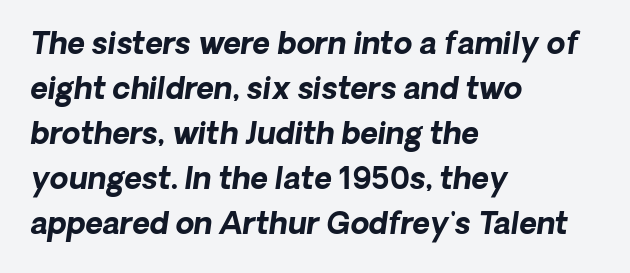
{"serif": "no", "bold": "yes", "weight": "bold", "width": "normal", "stroke_contrast": "low", "x_height": "medium", "monospaced": "no", "underline": "no", "align": "left", "line_spacing": "normal", "line_spacing_ratio": 1.5, "letter_spacing": "normal", "letter_spacing_em": 0.0, "glyph_px": 30}
